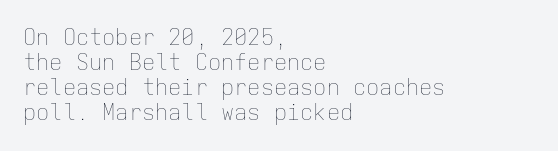
Q: Is the text bold? A: No.
Q: Is the text italic (slanted)? A: No, it is upright.
Q: Is the text underlined? A: No.
Q: How is the paragraph aligned? A: Left-aligned.
Q: Is the spacing between letters normal or unusually wide? A: Normal.
Q: Is the spacing between lines tight, normal or loose? A: Tight.
